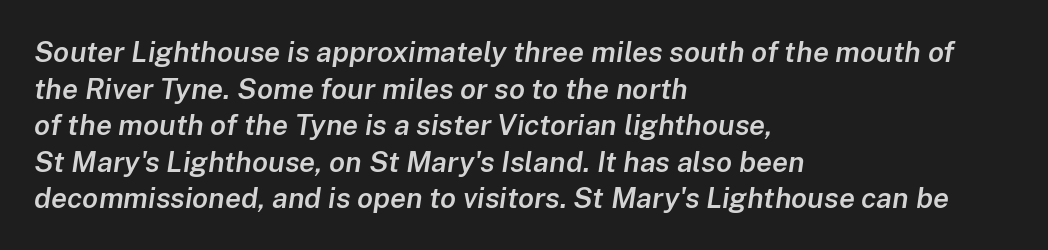
Q: Is the text bold? A: Semi-bold.
Q: Is the text italic (slanted)? A: Yes, it leans right by about 8 degrees.
Q: Is the text underlined? A: No.
Q: How is the paragraph aligned? A: Left-aligned.
Q: Is the spacing between letters normal or unusually wide? A: Normal.
Q: Is the spacing between lines tight, normal or loose? A: Normal.
Q: Width (condensed, normal, or wide)? A: Normal.
Q: Stroke contrast? A: Low.
Q: x-height? A: Medium.
Q: Monospaced? A: No.
